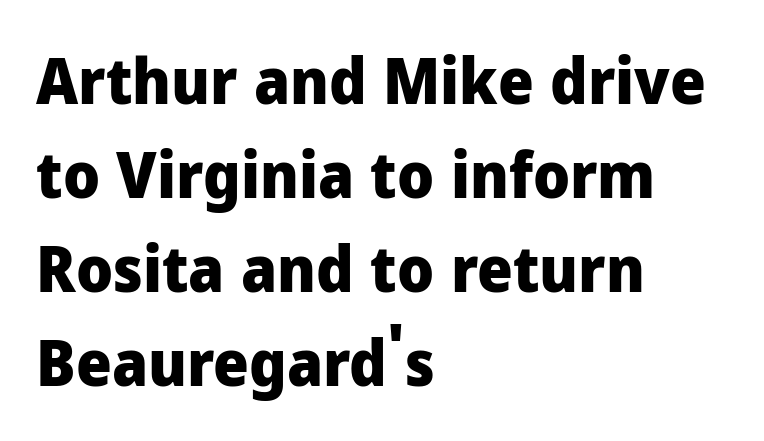
The image shows 63 px heavy sans-serif type, upright; set left-aligned, normal line spacing (1.49x), normal letter spacing, not underlined; low stroke contrast and a medium x-height.
